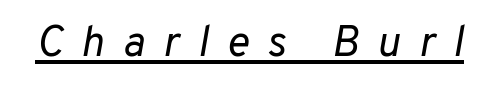
Q: Is the text bold? A: No.
Q: Is the text italic (slanted)? A: Yes, it leans right by about 10 degrees.
Q: Is the text underlined? A: Yes.
Q: Is the spacing between letters normal or unusually wide? A: Unusually wide.
Q: Width (condensed, normal, or wide)? A: Normal.
Q: Stroke contrast? A: Low.
Q: x-height? A: Medium.
Q: Monospaced? A: No.
